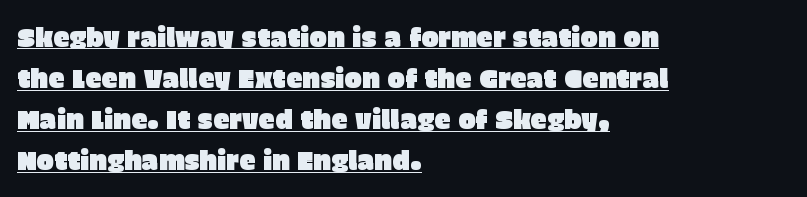
{"italic": "no", "underline": "yes", "align": "left", "line_spacing": "normal", "line_spacing_ratio": 1.58, "letter_spacing": "normal", "letter_spacing_em": 0.0, "glyph_px": 26}
